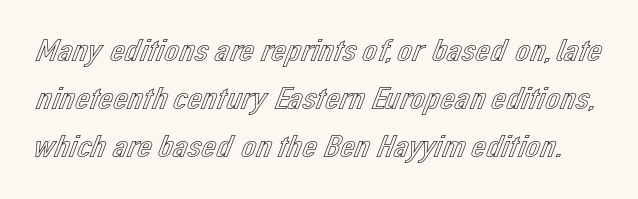
The image shows 33 px text type; set normal line spacing (1.46x), normal letter spacing, not underlined; a medium x-height.
